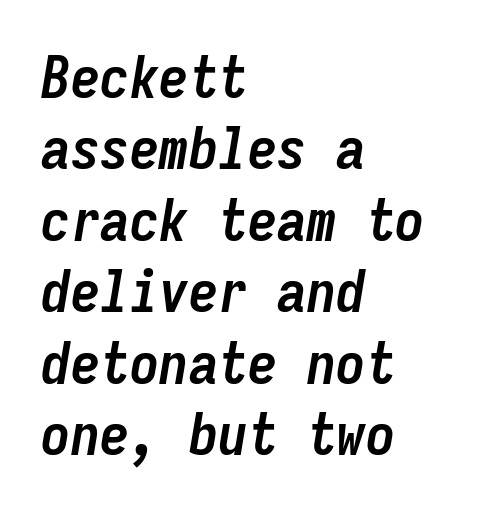
{"italic": "yes", "lean": "right", "slant_degrees": 9, "bold": "yes", "weight": "semibold", "width": "condensed", "stroke_contrast": "low", "x_height": "medium", "monospaced": "yes", "underline": "no", "align": "left", "line_spacing_ratio": 1.21, "letter_spacing": "normal", "letter_spacing_em": 0.0, "glyph_px": 59}
